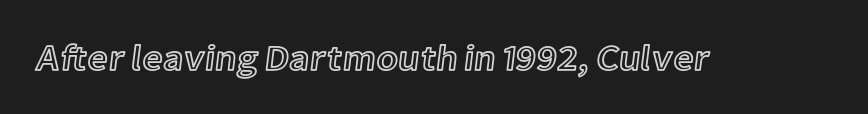
Q: Is the text italic (slanted)? A: Yes.
Q: Is the text underlined? A: No.
Q: Is the spacing between letters normal or unusually wide? A: Normal.
Q: Width (condensed, normal, or wide)? A: Normal.
Q: x-height? A: Medium.
Q: Monospaced? A: No.
